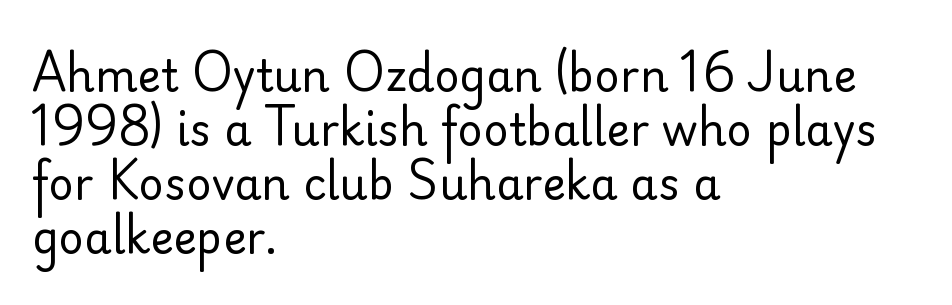
The image shows 44 px regular-weight sans-serif type, upright; set left-aligned, line spacing 1.23x, normal letter spacing, not underlined; low stroke contrast and a small x-height.
